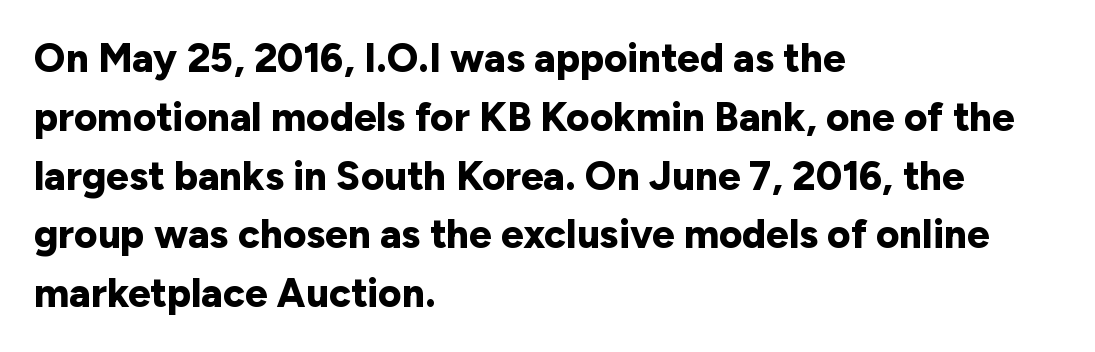
{"serif": "no", "italic": "no", "bold": "yes", "weight": "bold", "width": "normal", "stroke_contrast": "low", "x_height": "medium", "monospaced": "no", "underline": "no", "align": "left", "line_spacing": "normal", "line_spacing_ratio": 1.47, "letter_spacing": "normal", "letter_spacing_em": 0.0, "glyph_px": 40}
